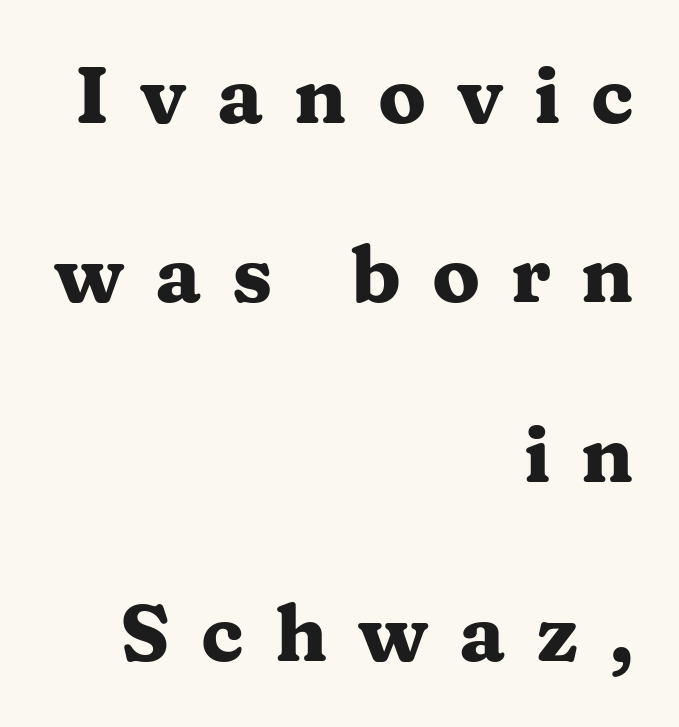
{"serif": "yes", "italic": "no", "bold": "yes", "weight": "heavy", "width": "wide", "stroke_contrast": "medium", "x_height": "medium", "monospaced": "no", "underline": "no", "align": "right", "line_spacing": "loose", "line_spacing_ratio": 2.27, "letter_spacing": "wide", "letter_spacing_em": 0.39, "glyph_px": 79}
